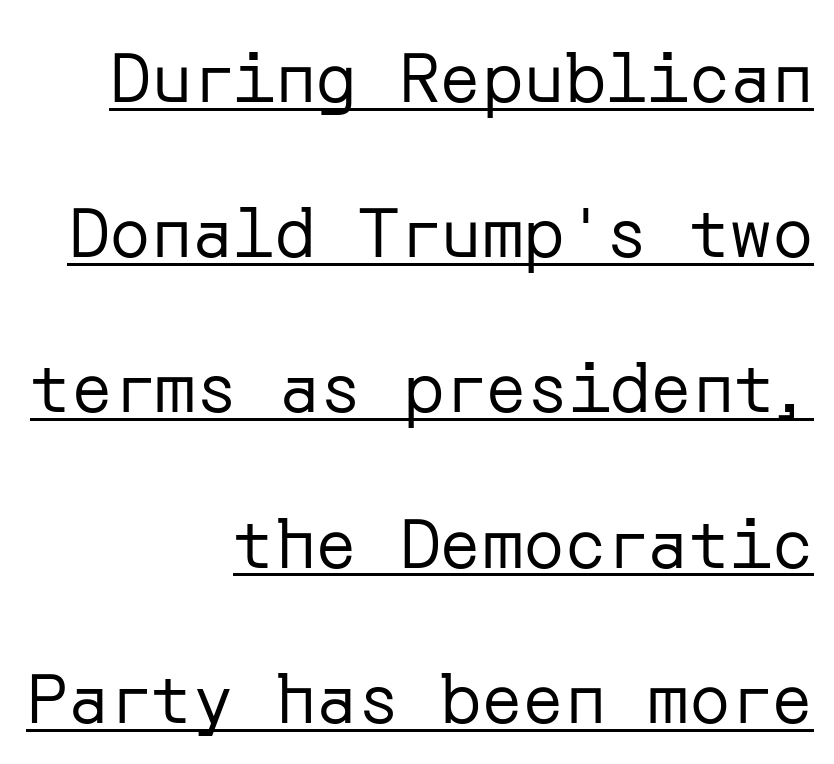
Q: Is the text bold? A: No.
Q: Is the text italic (slanted)? A: No, it is upright.
Q: Is the typeface a serif or a sans-serif typeface? A: Sans-serif.
Q: Is the text underlined? A: Yes.
Q: How is the paragraph aligned? A: Right-aligned.
Q: Is the spacing between letters normal or unusually wide? A: Normal.
Q: Is the spacing between lines tight, normal or loose? A: Loose.
Q: Width (condensed, normal, or wide)? A: Normal.
Q: Stroke contrast? A: Low.
Q: x-height? A: Medium.
